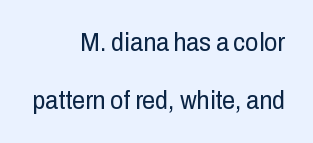
Q: Is the text bold? A: No.
Q: Is the text italic (slanted)? A: No, it is upright.
Q: Is the text underlined? A: No.
Q: How is the paragraph aligned? A: Right-aligned.
Q: Is the spacing between letters normal or unusually wide? A: Normal.
Q: Is the spacing between lines tight, normal or loose? A: Loose.
